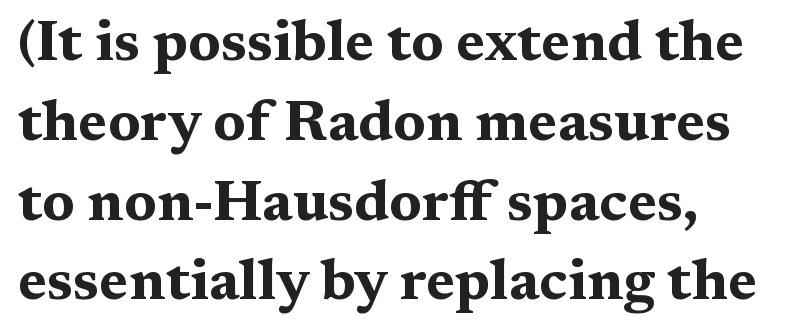
{"serif": "yes", "italic": "no", "bold": "yes", "weight": "bold", "width": "wide", "stroke_contrast": "medium", "x_height": "medium", "monospaced": "no", "underline": "no", "align": "left", "line_spacing": "normal", "line_spacing_ratio": 1.4, "letter_spacing": "normal", "letter_spacing_em": 0.0, "glyph_px": 57}
